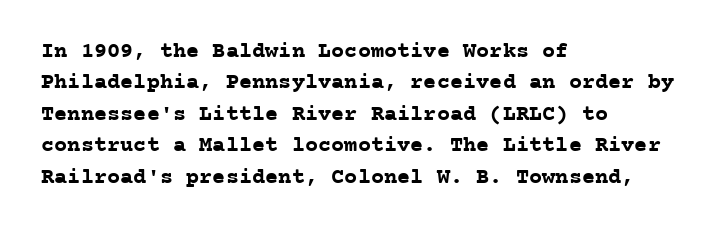
{"italic": "no", "bold": "yes", "underline": "no", "align": "left", "line_spacing": "normal", "line_spacing_ratio": 1.43, "letter_spacing": "normal", "letter_spacing_em": 0.0, "glyph_px": 22}
